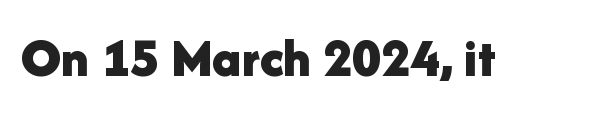
These lines carry a lot of weight — the face is fully bold. Plain, unruled lines of type. Spacing between characters is what you'd get straight out of the box. Style check: upright. These lines are rendered in a variable-pitch font. The typeface chosen for these lines omits serifs.
